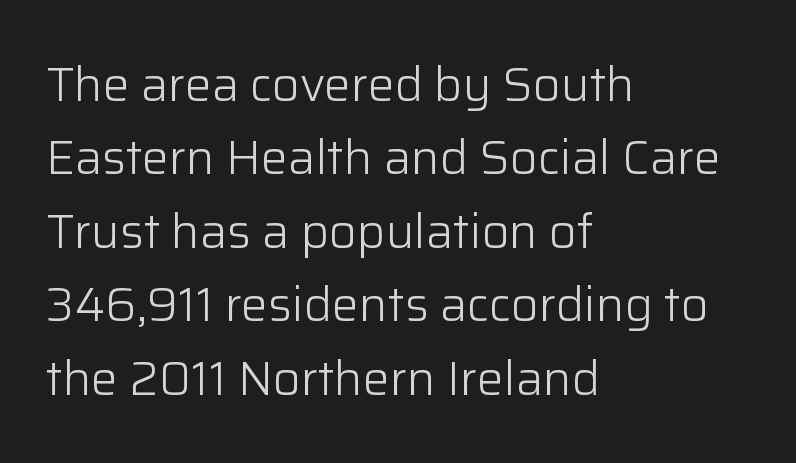
The image shows 48 px light sans-serif type, upright; set left-aligned, normal line spacing (1.53x), normal letter spacing, not underlined; low stroke contrast and a medium x-height.
